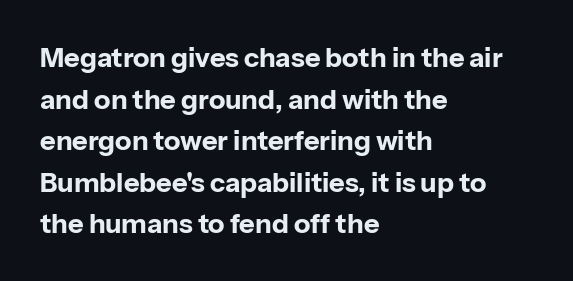
{"italic": "no", "bold": "yes", "underline": "no", "align": "left", "line_spacing": "normal", "line_spacing_ratio": 1.54, "letter_spacing": "normal", "letter_spacing_em": 0.0, "glyph_px": 27}
